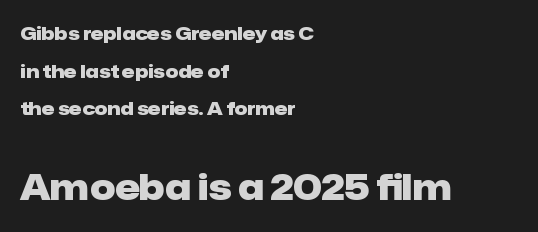
Q: Is the text bold? A: Yes.
Q: Is the text italic (slanted)? A: No, it is upright.
Q: Is the typeface a serif or a sans-serif typeface? A: Sans-serif.
Q: Is the text underlined? A: No.
Q: How is the paragraph aligned? A: Left-aligned.
Q: Is the spacing between letters normal or unusually wide? A: Normal.
Q: Is the spacing between lines tight, normal or loose? A: Loose.
Q: Which block of text is set in a larger size, the first (top) or the second (bottom)? A: The second (bottom) one.
Q: Width (condensed, normal, or wide)? A: Normal.
Q: Stroke contrast? A: Low.
Q: x-height? A: Medium.
Q: Monospaced? A: No.
